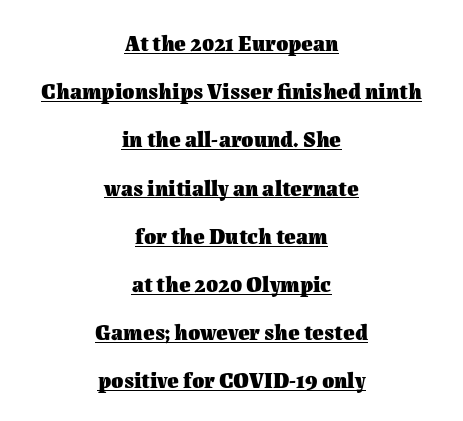
{"italic": "no", "bold": "yes", "underline": "yes", "align": "center", "line_spacing": "loose", "line_spacing_ratio": 2.19, "letter_spacing": "normal", "letter_spacing_em": 0.0, "glyph_px": 22}
